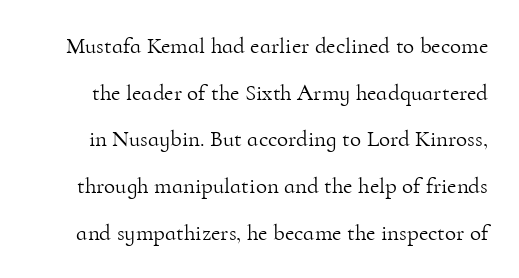
{"italic": "no", "bold": "no", "underline": "no", "line_spacing": "loose", "line_spacing_ratio": 2.03, "letter_spacing": "normal", "letter_spacing_em": 0.0, "glyph_px": 23}
